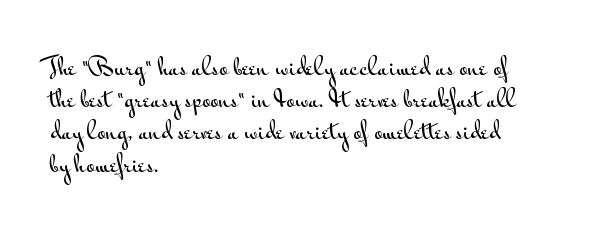
The image shows 23 px text type; set left-aligned, normal line spacing (1.4x), normal letter spacing, not underlined.
